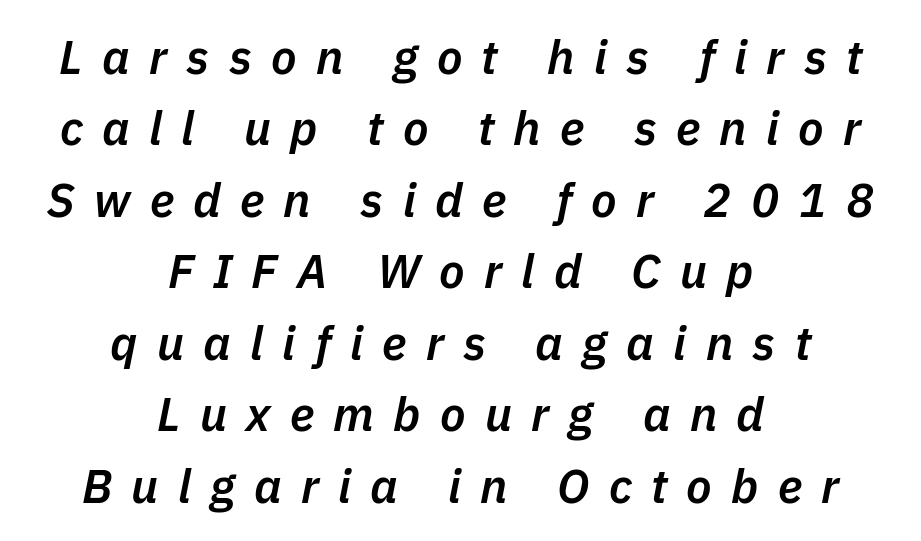
Q: Is the text bold? A: Semi-bold.
Q: Is the text italic (slanted)? A: Yes, it leans right by about 11 degrees.
Q: Is the text underlined? A: No.
Q: How is the paragraph aligned? A: Centered.
Q: Is the spacing between letters normal or unusually wide? A: Unusually wide.
Q: Is the spacing between lines tight, normal or loose? A: Normal.
Q: Width (condensed, normal, or wide)? A: Normal.
Q: Stroke contrast? A: Low.
Q: x-height? A: Medium.
Q: Monospaced? A: No.
